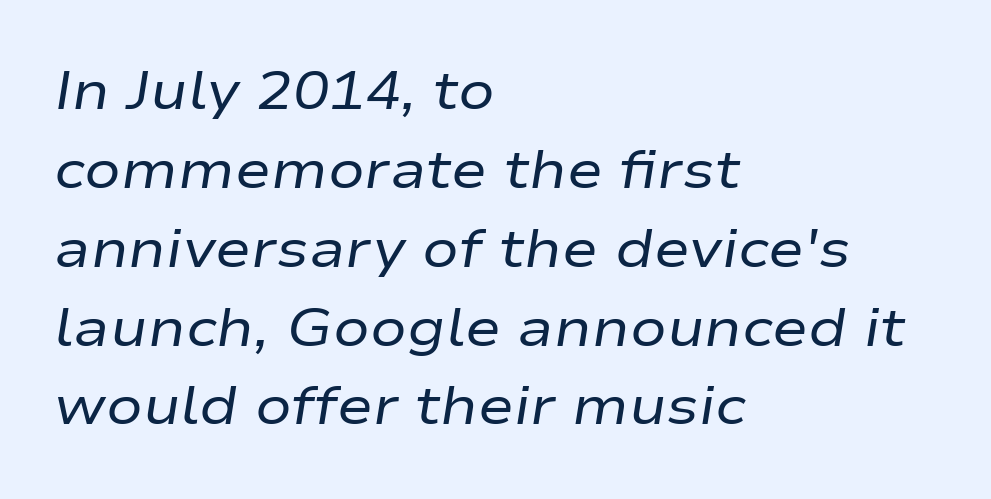
Q: Is the text bold? A: No.
Q: Is the text italic (slanted)? A: Yes, it leans right by about 9 degrees.
Q: Is the text underlined? A: No.
Q: How is the paragraph aligned? A: Left-aligned.
Q: Is the spacing between letters normal or unusually wide? A: Normal.
Q: Is the spacing between lines tight, normal or loose? A: Normal.
Q: Width (condensed, normal, or wide)? A: Wide.
Q: Stroke contrast? A: Low.
Q: x-height? A: Medium.
Q: Monospaced? A: No.
